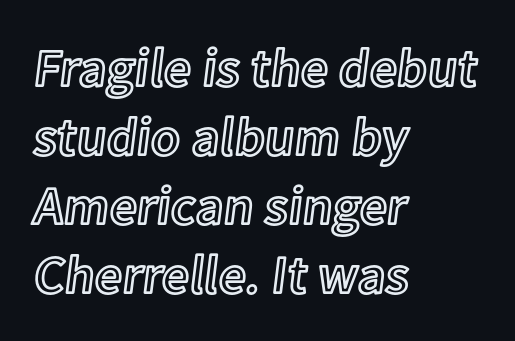
The image shows 54 px text type; set left-aligned, normal line spacing (1.28x), normal letter spacing, not underlined; a medium x-height.
